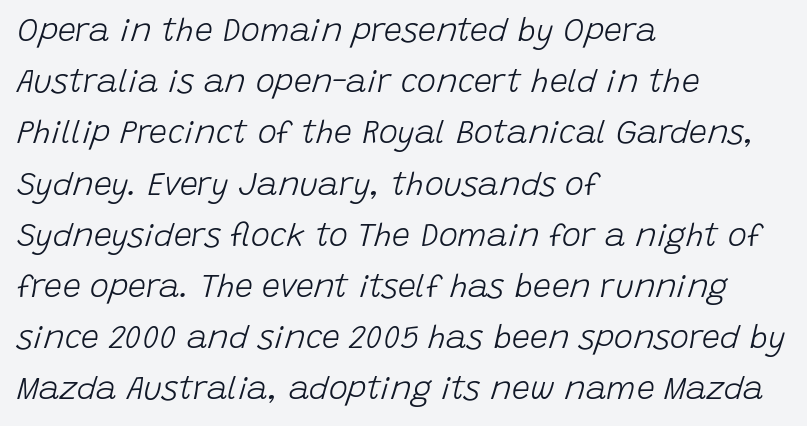
The image shows 32 px light type, italic (leaning right); set left-aligned, normal line spacing (1.6x), normal letter spacing, not underlined; low stroke contrast and a large x-height.
